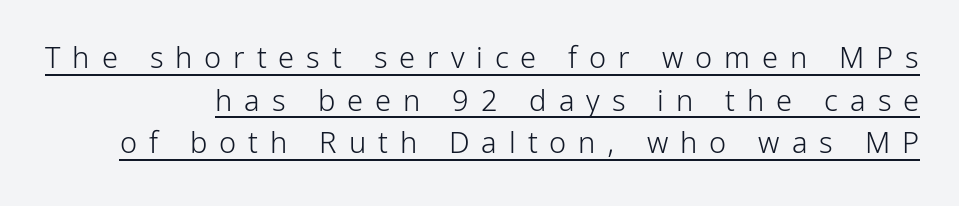
Q: Is the text bold? A: No.
Q: Is the text italic (slanted)? A: No, it is upright.
Q: Is the typeface a serif or a sans-serif typeface? A: Sans-serif.
Q: Is the text underlined? A: Yes.
Q: Is the spacing between letters normal or unusually wide? A: Unusually wide.
Q: Is the spacing between lines tight, normal or loose? A: Normal.
Q: Width (condensed, normal, or wide)? A: Condensed.
Q: Stroke contrast? A: Low.
Q: x-height? A: Medium.
Q: Monospaced? A: No.
